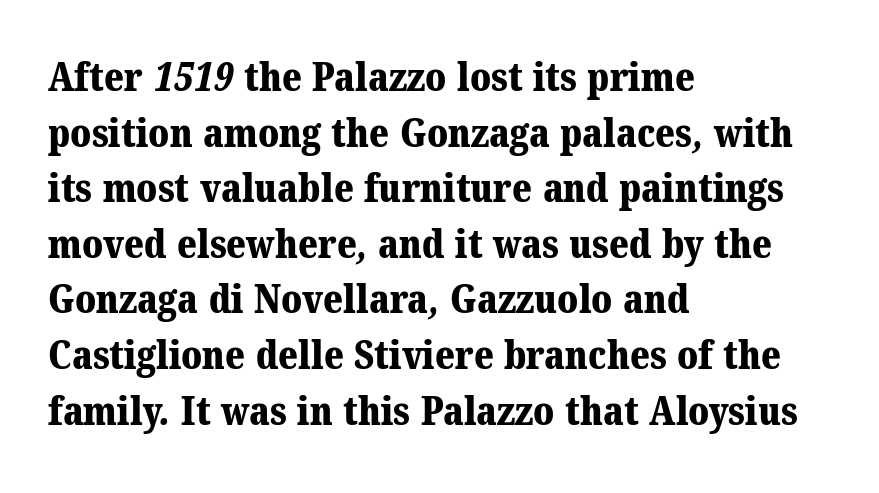
Q: Is the text bold? A: Yes.
Q: Is the typeface a serif or a sans-serif typeface? A: Serif.
Q: Is the text underlined? A: No.
Q: How is the paragraph aligned? A: Left-aligned.
Q: Is the spacing between letters normal or unusually wide? A: Normal.
Q: Is the spacing between lines tight, normal or loose? A: Normal.
Q: Width (condensed, normal, or wide)? A: Normal.
Q: Stroke contrast? A: Medium.
Q: x-height? A: Medium.
Q: Monospaced? A: No.
